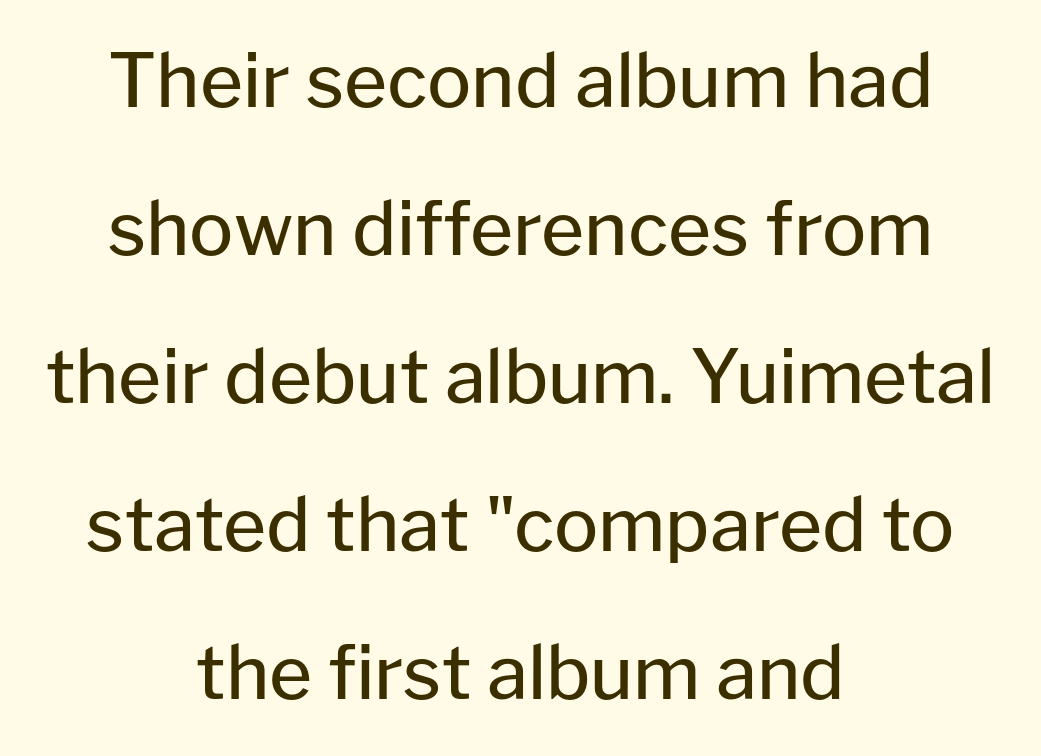
Upright lettering throughout. The whitespace from short lines is split evenly between both sides. The text was rendered using a sans face with plain stroke endings. If you measured baseline to baseline, you'd find a long distance.
